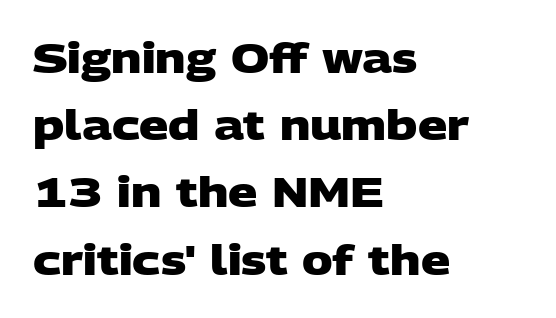
{"serif": "no", "bold": "yes", "weight": "heavy", "width": "wide", "stroke_contrast": "low", "x_height": "large", "monospaced": "no", "underline": "no", "align": "left", "line_spacing": "normal", "line_spacing_ratio": 1.64, "letter_spacing": "normal", "letter_spacing_em": 0.0, "glyph_px": 41}
